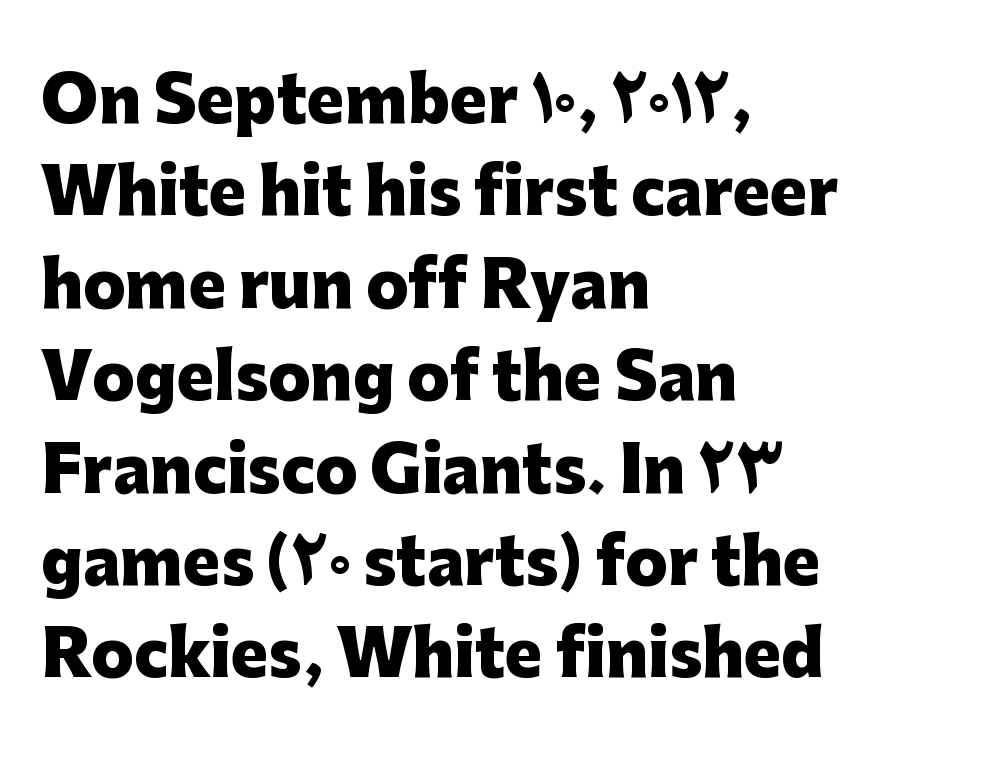
{"serif": "no", "italic": "no", "bold": "yes", "weight": "heavy", "width": "normal", "stroke_contrast": "low", "x_height": "medium", "monospaced": "no", "underline": "no", "align": "left", "line_spacing": "normal", "line_spacing_ratio": 1.49, "letter_spacing": "normal", "letter_spacing_em": 0.0, "glyph_px": 62}
